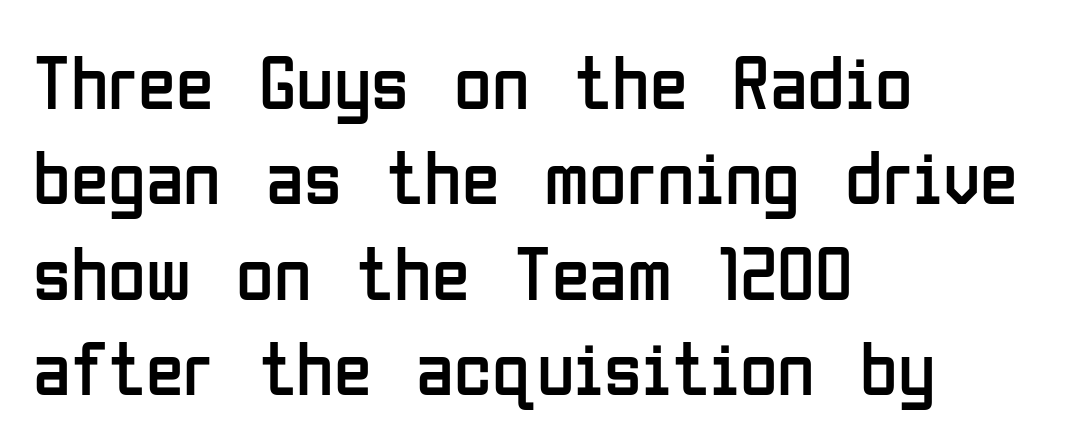
Q: Is the text bold? A: No.
Q: Is the text italic (slanted)? A: No, it is upright.
Q: Is the typeface a serif or a sans-serif typeface? A: Sans-serif.
Q: Is the text underlined? A: No.
Q: How is the paragraph aligned? A: Left-aligned.
Q: Is the spacing between letters normal or unusually wide? A: Normal.
Q: Width (condensed, normal, or wide)? A: Condensed.
Q: Stroke contrast? A: Low.
Q: x-height? A: Medium.
Q: Monospaced? A: No.
